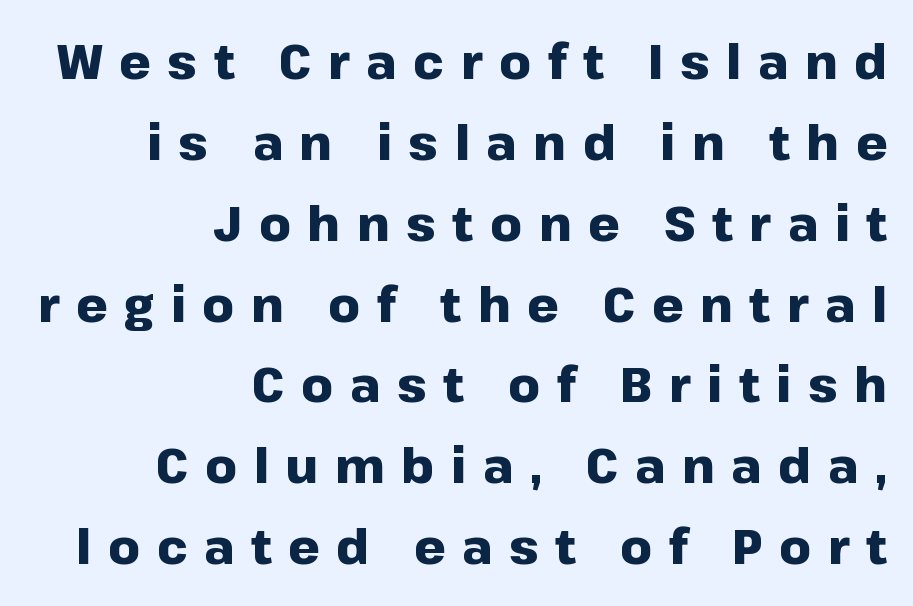
The image shows 49 px heavy sans-serif type, upright; set right-aligned, normal line spacing (1.65x), unusually wide letter spacing (+0.34 em), not underlined; low stroke contrast and a medium x-height.
